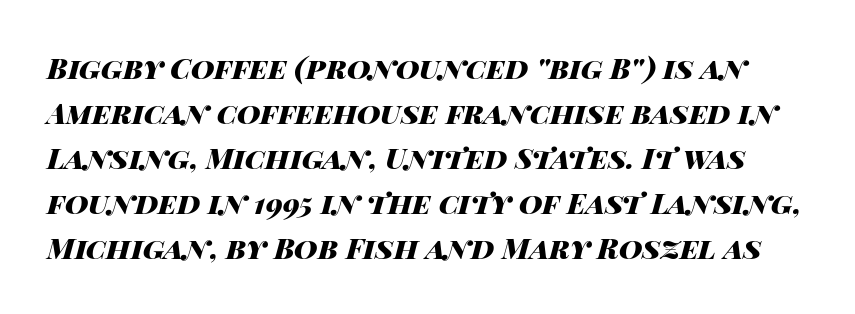
Between one letter and the next there's only the usual sliver of space. What weight is shown? A full bold with thick strokes. Is this a fixed-width face? No — the glyphs have proportional, varying widths. Italic: yes, the glyphs are oblique. The strip under each line holds only bare page.
